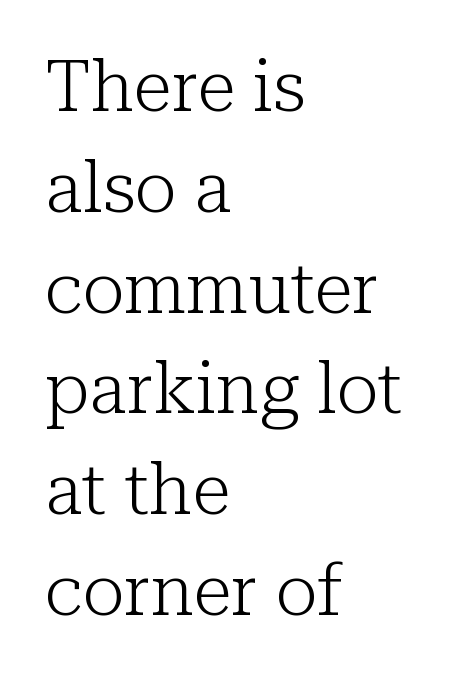
The baseline area is clear. The tracking reads as untouched default to a designer's eye. Spacing verdict: proportional, widths tailored to each character. The letters stand upright; this is a roman face.
